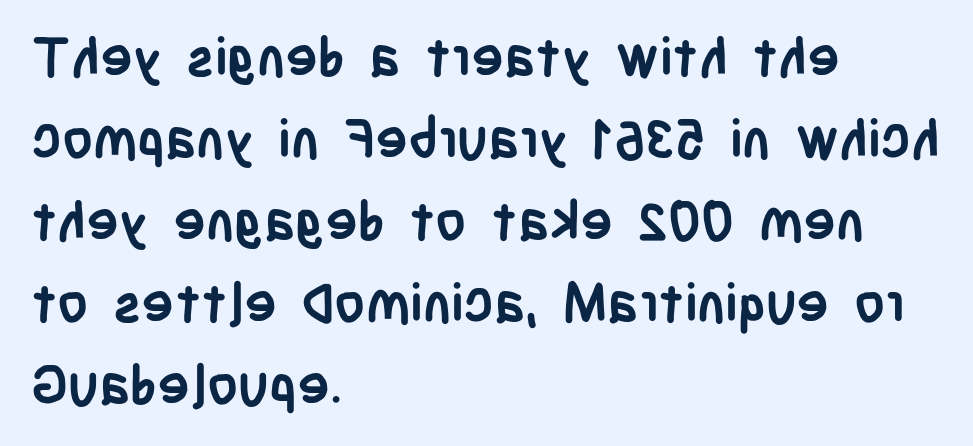
Q: Is the text bold? A: Yes.
Q: Is the text italic (slanted)? A: No, it is upright.
Q: Is the typeface a serif or a sans-serif typeface? A: Sans-serif.
Q: Is the text underlined? A: No.
Q: How is the paragraph aligned? A: Left-aligned.
Q: Is the spacing between letters normal or unusually wide? A: Normal.
Q: Is the spacing between lines tight, normal or loose? A: Normal.
Q: Width (condensed, normal, or wide)? A: Condensed.
Q: Stroke contrast? A: Low.
Q: x-height? A: Large.
Q: Monospaced? A: No.
